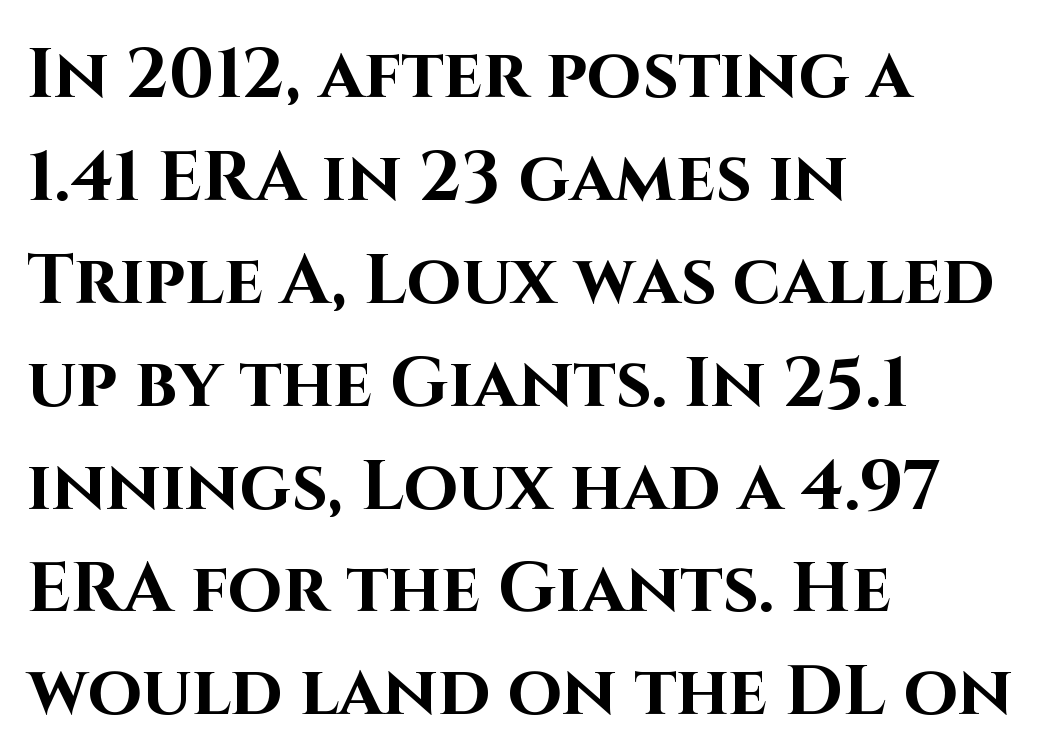
Q: Is the text bold? A: Yes.
Q: Is the text italic (slanted)? A: No, it is upright.
Q: Is the typeface a serif or a sans-serif typeface? A: Sans-serif.
Q: Is the text underlined? A: No.
Q: How is the paragraph aligned? A: Left-aligned.
Q: Is the spacing between letters normal or unusually wide? A: Normal.
Q: Is the spacing between lines tight, normal or loose? A: Normal.
Q: Width (condensed, normal, or wide)? A: Normal.
Q: Stroke contrast? A: High.
Q: x-height? A: Large.
Q: Monospaced? A: No.
